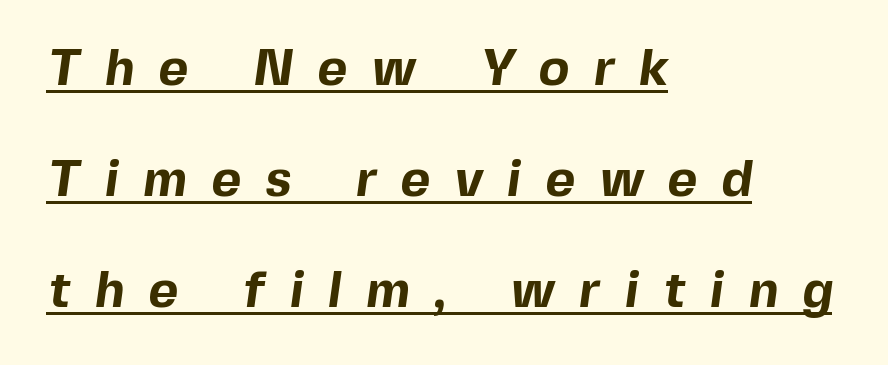
{"serif": "no", "bold": "yes", "weight": "bold", "width": "normal", "x_height": "medium", "monospaced": "no", "underline": "yes", "align": "left", "line_spacing": "loose", "line_spacing_ratio": 2.18, "letter_spacing": "wide", "letter_spacing_em": 0.48, "glyph_px": 51}
